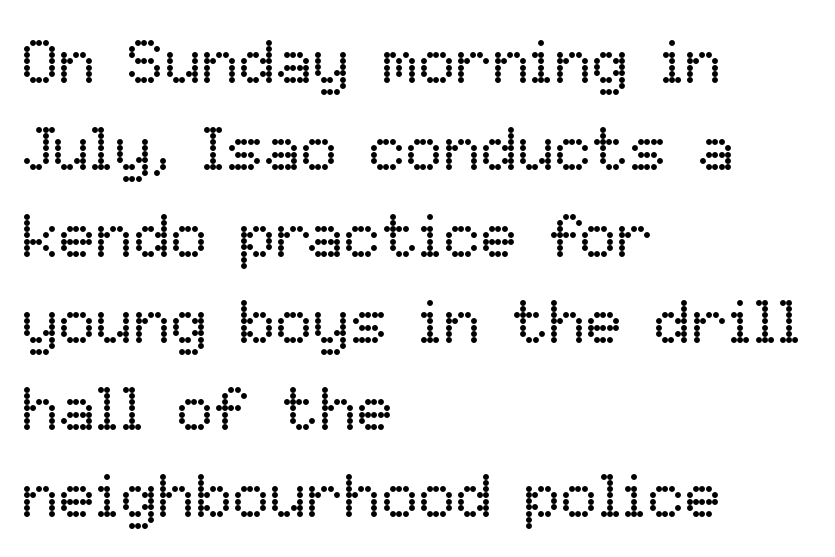
{"italic": "no", "bold": "no", "weight": "regular", "width": "normal", "stroke_contrast": "low", "x_height": "medium", "monospaced": "no", "underline": "no", "align": "left", "line_spacing": "normal", "line_spacing_ratio": 1.4, "letter_spacing": "normal", "letter_spacing_em": 0.0, "glyph_px": 62}
